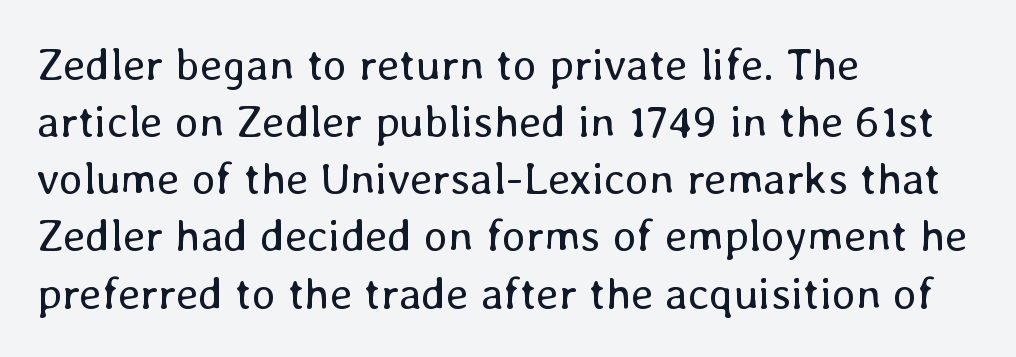
Q: Is the text bold? A: No.
Q: Is the text italic (slanted)? A: No, it is upright.
Q: Is the text underlined? A: No.
Q: How is the paragraph aligned? A: Left-aligned.
Q: Is the spacing between letters normal or unusually wide? A: Normal.
Q: Is the spacing between lines tight, normal or loose? A: Normal.
Q: Width (condensed, normal, or wide)? A: Normal.
Q: Stroke contrast? A: Low.
Q: x-height? A: Medium.
Q: Monospaced? A: No.
